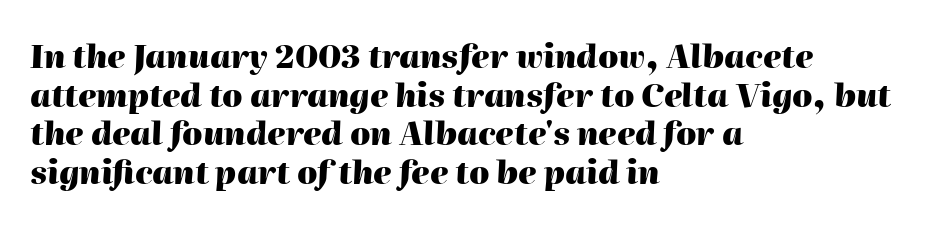
Every row of glyphs begins at an identical x-position on the left. The rendering applies a slant to the glyphs. The letters sit at their default tracking, neither squeezed nor spread. Each glyph is drawn with heavy, bold strokes. Looks like regular typesetting: each glyph gets only the width it needs.
